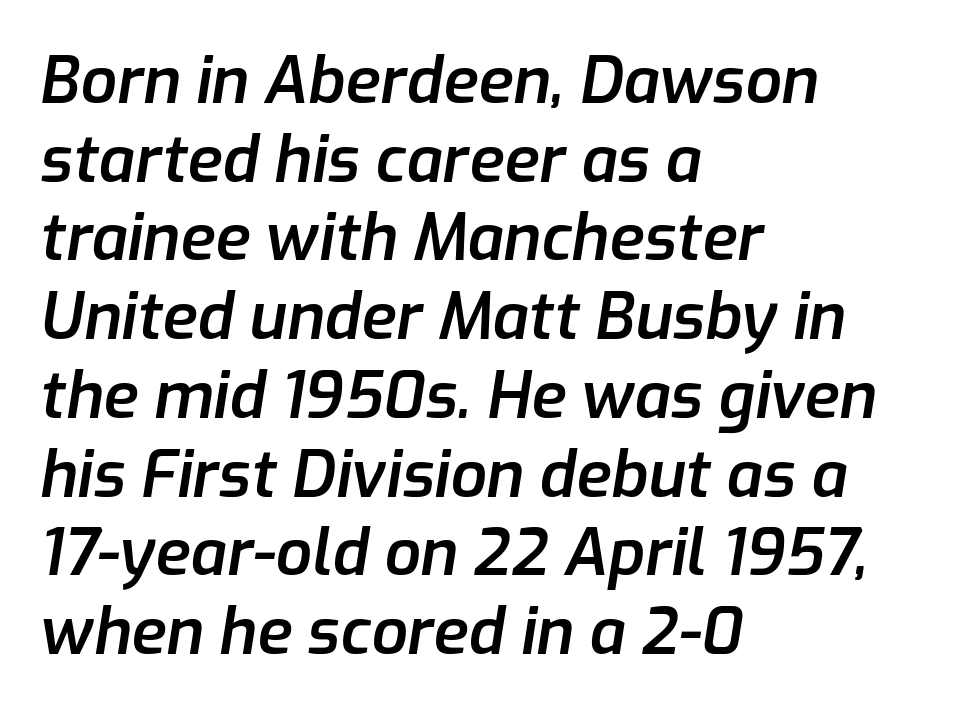
The passage shown is not underscored anywhere. A semibold gives these letters moderate extra thickness, short of bold. This sample has the flowing, uneven cadence of proportional lettering. Glyph-to-glyph distance matches everyday printed text. The text block is weighted toward the left margin, trailing off unevenly rightward.
